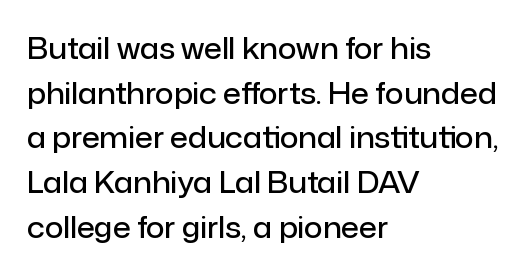
Q: Is the text bold? A: Semi-bold.
Q: Is the text italic (slanted)? A: No, it is upright.
Q: Is the typeface a serif or a sans-serif typeface? A: Sans-serif.
Q: Is the text underlined? A: No.
Q: How is the paragraph aligned? A: Left-aligned.
Q: Is the spacing between letters normal or unusually wide? A: Normal.
Q: Is the spacing between lines tight, normal or loose? A: Normal.
Q: Width (condensed, normal, or wide)? A: Normal.
Q: Stroke contrast? A: Low.
Q: x-height? A: Medium.
Q: Monospaced? A: No.
